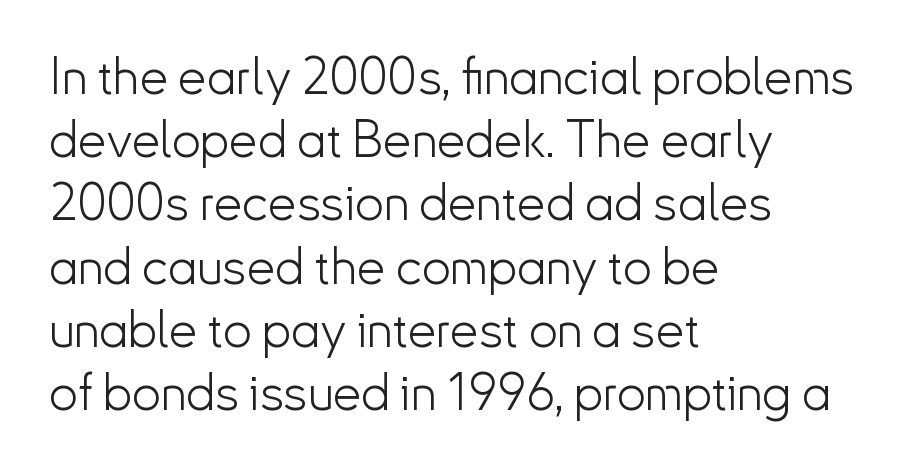
{"serif": "no", "italic": "no", "bold": "no", "weight": "light", "width": "normal", "stroke_contrast": "low", "x_height": "small", "monospaced": "no", "underline": "no", "align": "left", "line_spacing_ratio": 1.24, "letter_spacing": "normal", "letter_spacing_em": 0.0, "glyph_px": 51}
